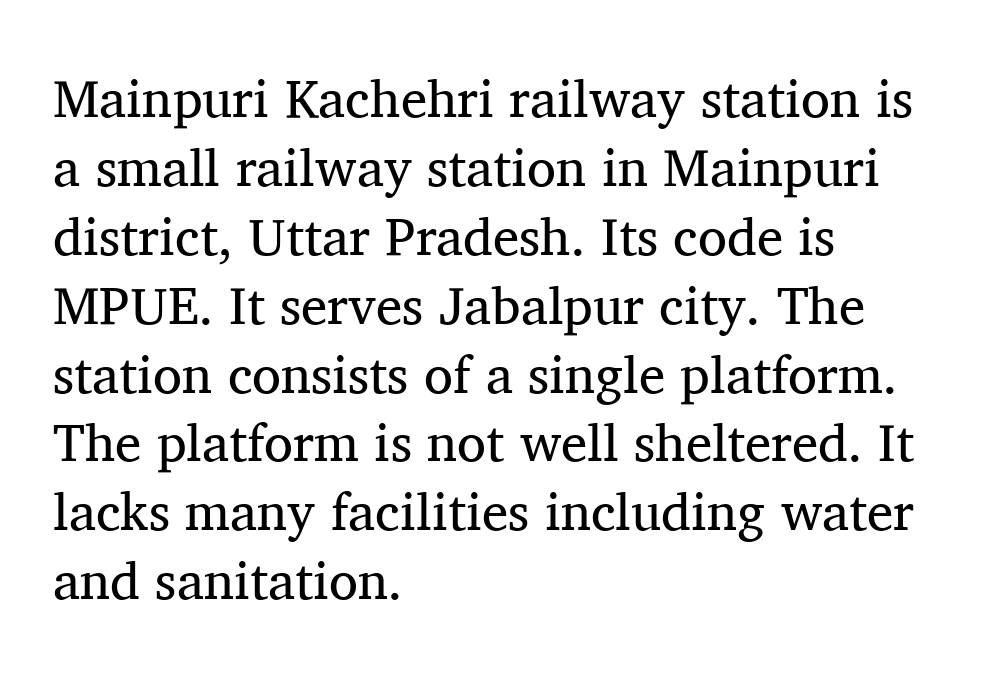
The image shows 53 px regular-weight serif type, upright; set left-aligned, normal line spacing (1.3x), normal letter spacing, not underlined; medium stroke contrast and a medium x-height.
